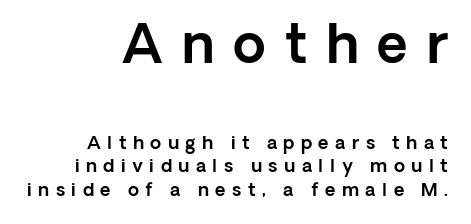
Q: Is the text italic (slanted)? A: No, it is upright.
Q: Is the typeface a serif or a sans-serif typeface? A: Sans-serif.
Q: Is the text underlined? A: No.
Q: How is the paragraph aligned? A: Right-aligned.
Q: Is the spacing between letters normal or unusually wide? A: Unusually wide.
Q: Is the spacing between lines tight, normal or loose? A: Normal.
Q: Which block of text is set in a larger size, the first (top) or the second (bottom)? A: The first (top) one.
Q: Width (condensed, normal, or wide)? A: Normal.
Q: x-height? A: Medium.
Q: Monospaced? A: No.
